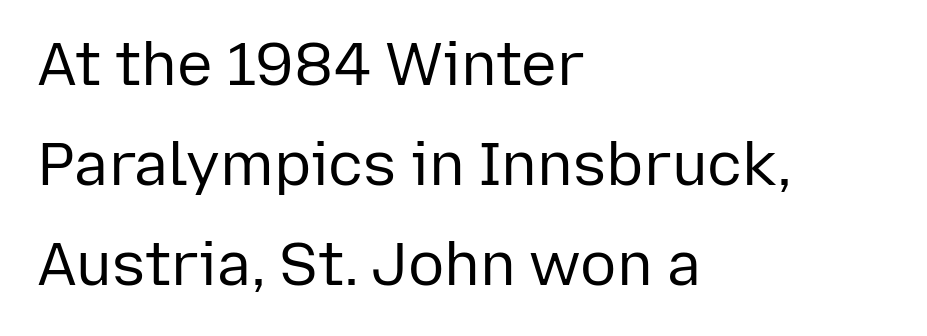
This block has exactly the height ordinary leading produces. Layout note: lines flush left. In terms of letterform style, serifs are entirely absent. A quiet, ordinary-to-light weight characterises the typeface. The letters advance in unequal steps, a hallmark of proportional type.
